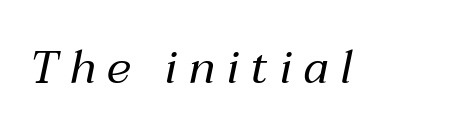
Q: Is the text bold? A: No.
Q: Is the text italic (slanted)? A: Yes, it leans right by about 12 degrees.
Q: Is the text underlined? A: No.
Q: Is the spacing between letters normal or unusually wide? A: Unusually wide.
Q: Width (condensed, normal, or wide)? A: Normal.
Q: Stroke contrast? A: Medium.
Q: x-height? A: Medium.
Q: Monospaced? A: No.
